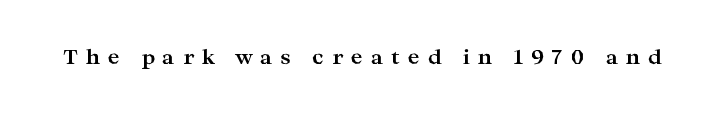
Words float on clear page, feet unadorned. Someone cranked the tracking dial way up on this one. Look at the stroke-to-counter ratio: heavy, a bold. The axis of the letterforms is exactly vertical.
